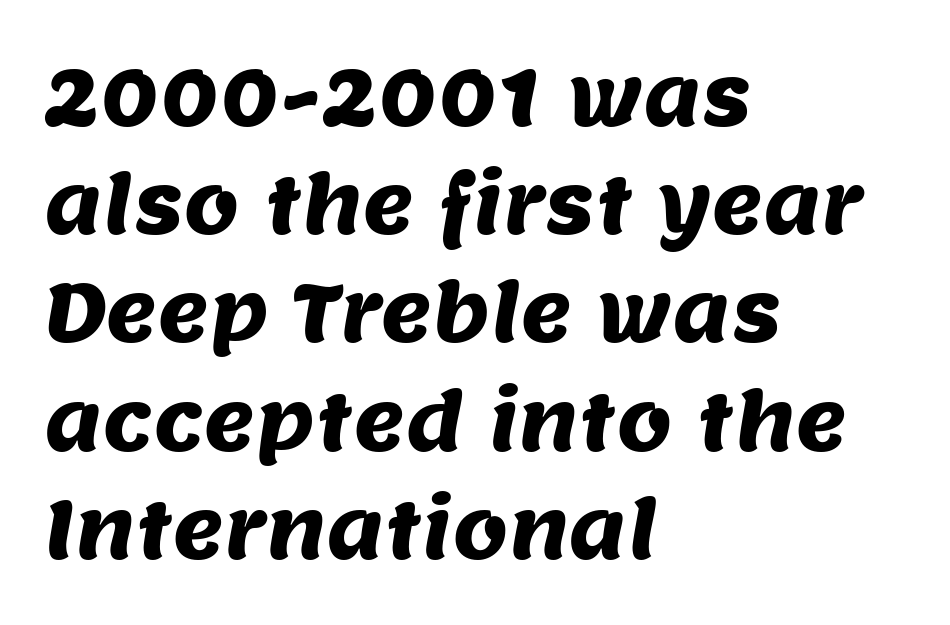
Observe the absence of serifs on each vertical stroke in this sample. Only glyphs here, with clear space below each row. Caption: multi-line text, flush left, ragged right. Note the varied advance widths — an 'i' is clearly narrower than an 'm'.
